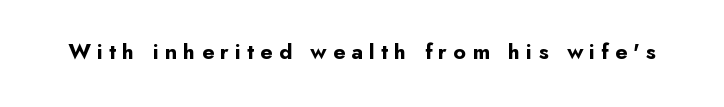
Q: Is the text bold? A: Yes.
Q: Is the text italic (slanted)? A: No, it is upright.
Q: Is the text underlined? A: No.
Q: Is the spacing between letters normal or unusually wide? A: Unusually wide.
